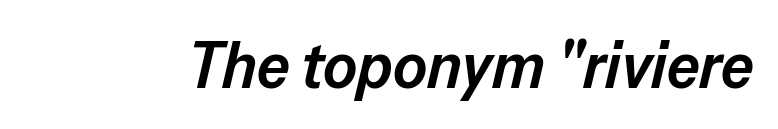
What stands out about the letter spacing? Nothing — it is the standard amount. These words are printed semibold, heavier than regular yet not bold. This rendering features lettering with no underline. Character widths vary here, with narrow letters taking less room than wide ones. Slant detected: the letters are inclined.
